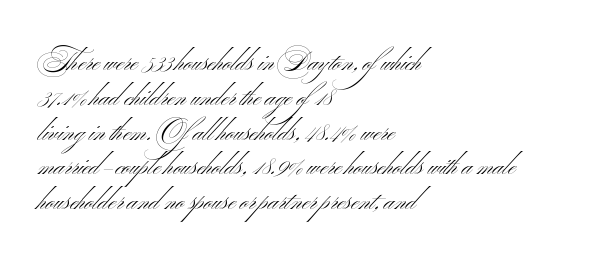
This rendering uses left alignment, leaving the right contour irregular. The cut favours lightness, reaching ordinary text weight at its darkest. Just letters on the line, the space beneath them empty. Inter-character spacing is left at the font's built-in metrics. Normally led — the rows are evenly, conventionally spaced.
